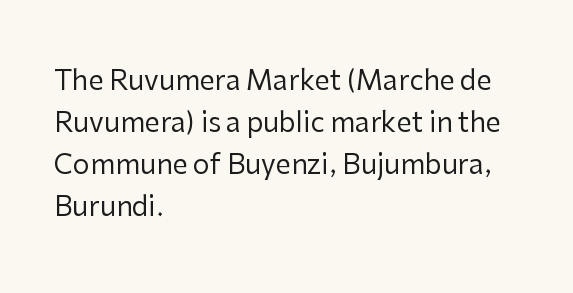
The image shows 27 px text type, upright; set left-aligned, normal line spacing (1.56x), normal letter spacing, not underlined.
